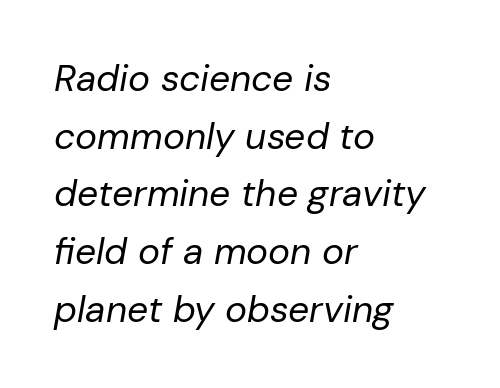
The image shows 37 px regular-weight type, italic (leaning right); set left-aligned, normal line spacing (1.56x), normal letter spacing, not underlined; low stroke contrast and a medium x-height.
